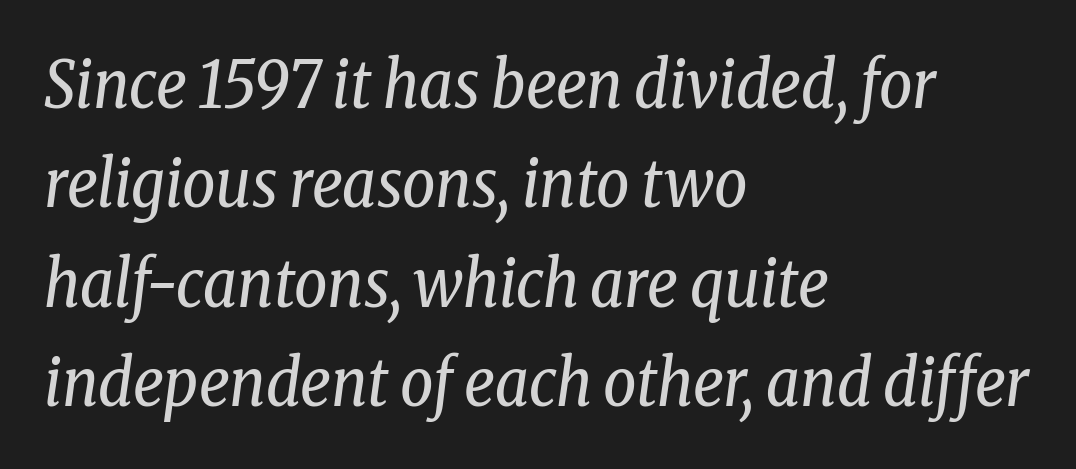
Q: Is the text bold? A: No.
Q: Is the text italic (slanted)? A: Yes, it leans right by about 8 degrees.
Q: Is the typeface a serif or a sans-serif typeface? A: Serif.
Q: Is the text underlined? A: No.
Q: How is the paragraph aligned? A: Left-aligned.
Q: Is the spacing between letters normal or unusually wide? A: Normal.
Q: Is the spacing between lines tight, normal or loose? A: Normal.
Q: Width (condensed, normal, or wide)? A: Condensed.
Q: Stroke contrast? A: Low.
Q: x-height? A: Medium.
Q: Monospaced? A: No.
